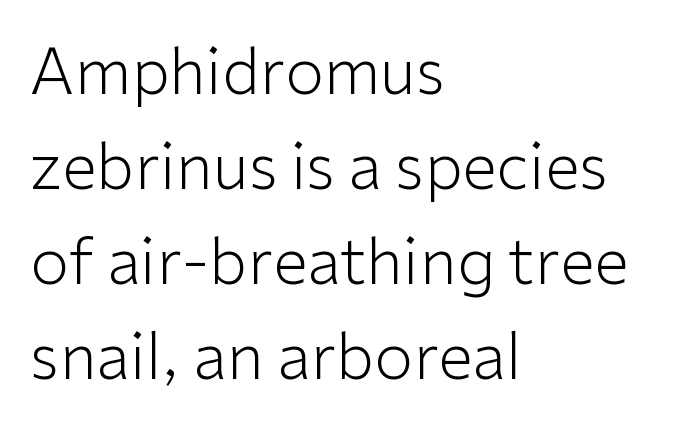
The image shows 63 px light sans-serif type, upright; set left-aligned, normal line spacing (1.51x), normal letter spacing, not underlined; low stroke contrast and a medium x-height.
